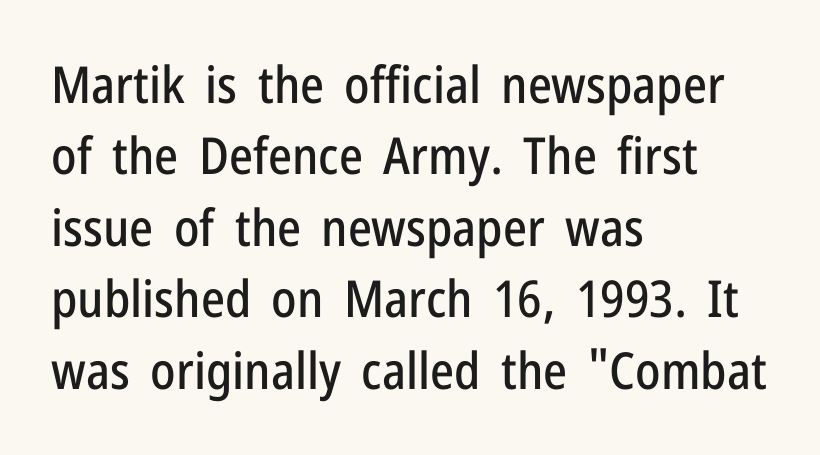
Q: Is the text italic (slanted)? A: No, it is upright.
Q: Is the typeface a serif or a sans-serif typeface? A: Sans-serif.
Q: Is the text underlined? A: No.
Q: How is the paragraph aligned? A: Left-aligned.
Q: Is the spacing between letters normal or unusually wide? A: Normal.
Q: Is the spacing between lines tight, normal or loose? A: Normal.
Q: Width (condensed, normal, or wide)? A: Condensed.
Q: Stroke contrast? A: Low.
Q: x-height? A: Medium.
Q: Monospaced? A: No.
